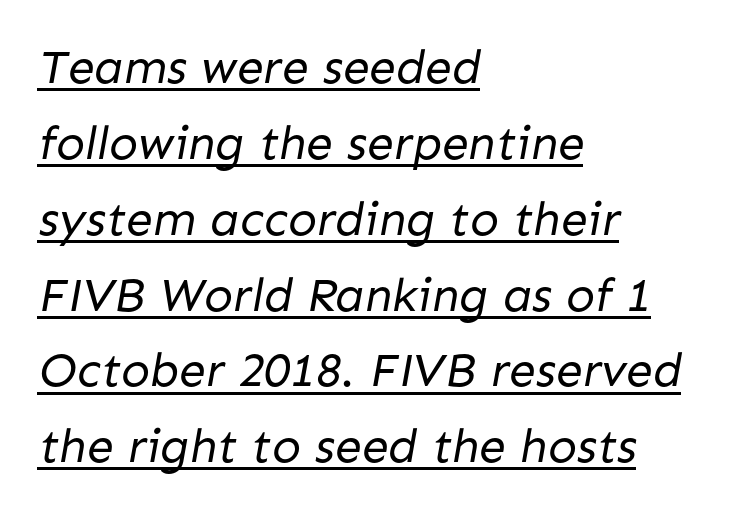
{"serif": "no", "bold": "no", "weight": "regular", "width": "normal", "stroke_contrast": "low", "x_height": "medium", "monospaced": "no", "underline": "yes", "align": "left", "line_spacing": "normal", "line_spacing_ratio": 1.58, "letter_spacing": "normal", "letter_spacing_em": 0.0, "glyph_px": 48}
